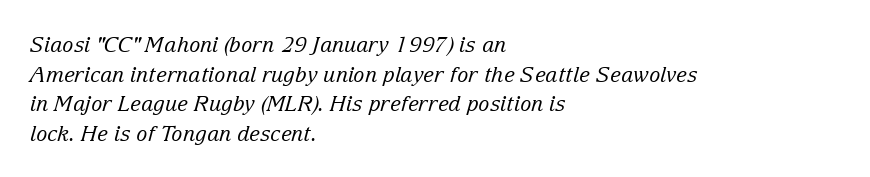
Is the type slanted? Yes — the strokes lean at a clear angle. Horizontal alignment here is leftward, the default for most running prose. The face used here is rendered with its standard letterfit. Any mark beneath the type? The region is blank.
